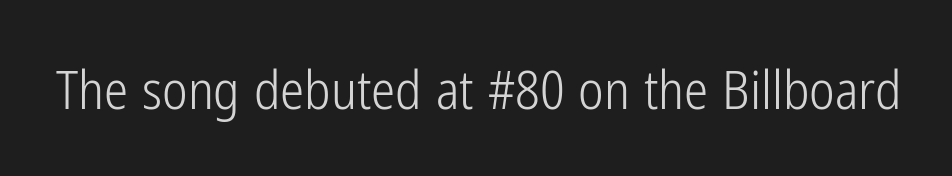
{"serif": "no", "italic": "no", "bold": "no", "weight": "light", "width": "condensed", "stroke_contrast": "low", "x_height": "medium", "monospaced": "no", "underline": "no", "letter_spacing": "normal", "letter_spacing_em": 0.0, "glyph_px": 54}
